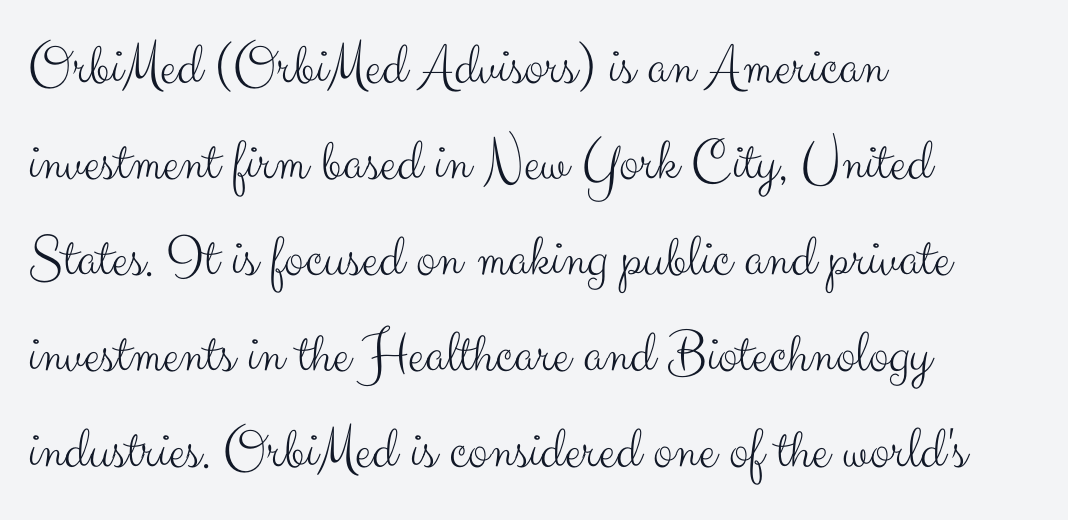
{"serif": "no", "bold": "no", "weight": "light", "width": "normal", "stroke_contrast": "medium", "x_height": "small", "monospaced": "no", "underline": "no", "align": "left", "line_spacing": "normal", "line_spacing_ratio": 1.6, "letter_spacing": "normal", "letter_spacing_em": 0.0, "glyph_px": 60}
